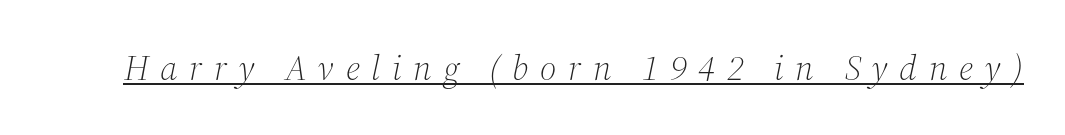
{"serif": "yes", "italic": "yes", "lean": "right", "slant_degrees": 12, "bold": "no", "weight": "light", "width": "normal", "stroke_contrast": "medium", "x_height": "medium", "monospaced": "no", "underline": "yes", "letter_spacing": "wide", "letter_spacing_em": 0.32, "glyph_px": 36}
